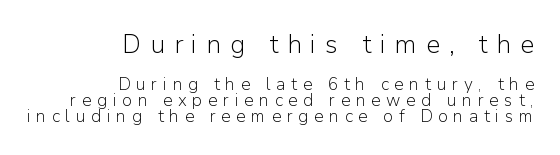
The image shows 26 px text type, upright; set right-aligned, tight line spacing (0.96x), unusually wide letter spacing (+0.33 em), not underlined; the first (top) block is 1.53x larger.
